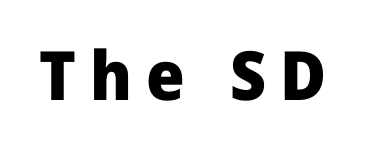
{"serif": "no", "italic": "no", "bold": "yes", "weight": "heavy", "width": "normal", "stroke_contrast": "low", "x_height": "medium", "monospaced": "no", "underline": "no", "letter_spacing": "wide", "letter_spacing_em": 0.21, "glyph_px": 68}
